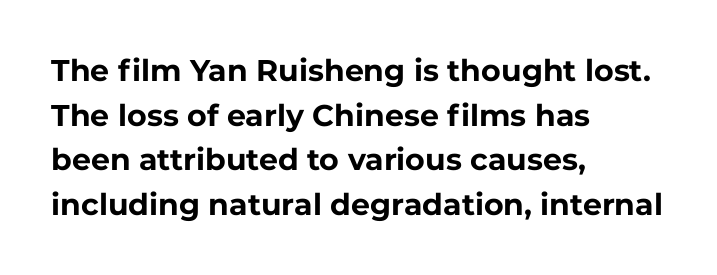
The passage shown is not underscored anywhere. In terms of weight, the rendering is a true, heavy bold. This rendering leaves character spacing at its baseline value. Character widths vary here, with narrow letters taking less room than wide ones.
